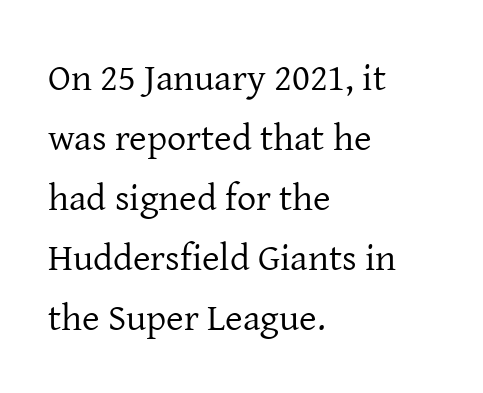
Q: Is the text bold? A: No.
Q: Is the text italic (slanted)? A: No, it is upright.
Q: Is the typeface a serif or a sans-serif typeface? A: Serif.
Q: Is the text underlined? A: No.
Q: How is the paragraph aligned? A: Left-aligned.
Q: Is the spacing between letters normal or unusually wide? A: Normal.
Q: Is the spacing between lines tight, normal or loose? A: Normal.
Q: Width (condensed, normal, or wide)? A: Normal.
Q: Stroke contrast? A: Low.
Q: x-height? A: Medium.
Q: Monospaced? A: No.
